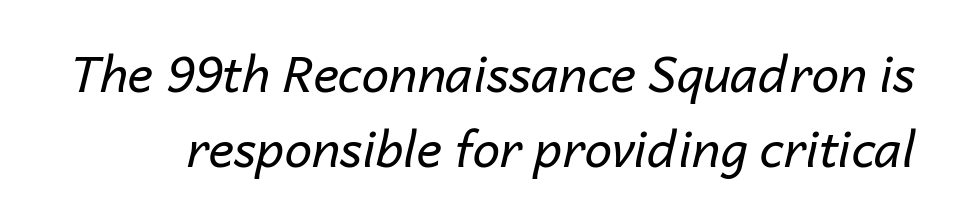
Q: Is the text bold? A: No.
Q: Is the text italic (slanted)? A: Yes, it leans right by about 14 degrees.
Q: Is the text underlined? A: No.
Q: Is the spacing between letters normal or unusually wide? A: Normal.
Q: Is the spacing between lines tight, normal or loose? A: Normal.
Q: Width (condensed, normal, or wide)? A: Normal.
Q: Stroke contrast? A: Low.
Q: x-height? A: Medium.
Q: Monospaced? A: No.
